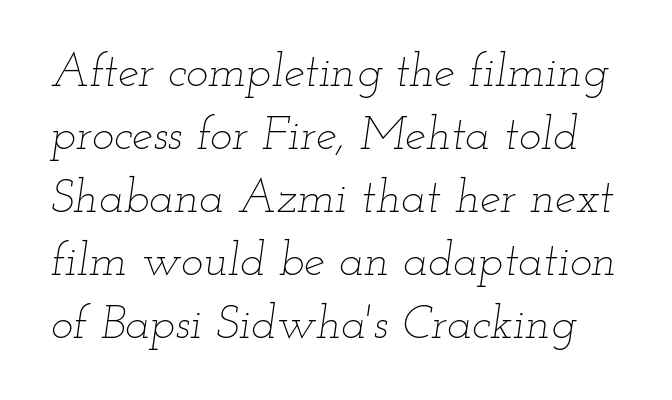
Q: Is the text bold? A: No.
Q: Is the text italic (slanted)? A: Yes, it leans right by about 12 degrees.
Q: Is the text underlined? A: No.
Q: Is the spacing between letters normal or unusually wide? A: Normal.
Q: Is the spacing between lines tight, normal or loose? A: Normal.
Q: Width (condensed, normal, or wide)? A: Wide.
Q: Stroke contrast? A: Low.
Q: x-height? A: Small.
Q: Monospaced? A: No.
